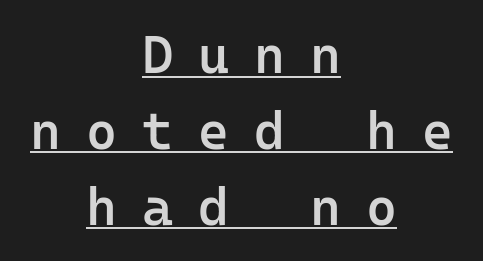
The lettering is marked with a stroke running underneath it. This sample has the even, mechanical cadence of fixed-width lettering. How would I describe the line gaps? Plain and ordinary. The tracking jumps out immediately: characters are airy and widely separated.
